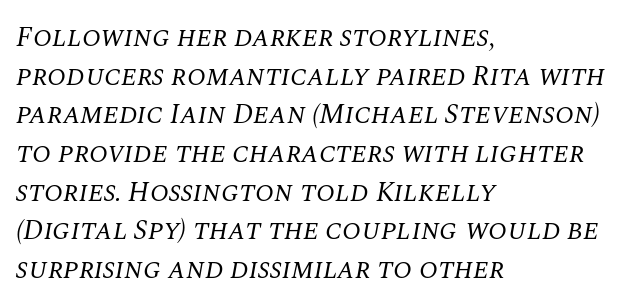
Q: Is the text bold? A: No.
Q: Is the text italic (slanted)? A: Yes, it leans right by about 10 degrees.
Q: Is the typeface a serif or a sans-serif typeface? A: Serif.
Q: Is the text underlined? A: No.
Q: How is the paragraph aligned? A: Left-aligned.
Q: Is the spacing between letters normal or unusually wide? A: Normal.
Q: Is the spacing between lines tight, normal or loose? A: Normal.
Q: Width (condensed, normal, or wide)? A: Normal.
Q: Stroke contrast? A: Medium.
Q: x-height? A: Large.
Q: Monospaced? A: No.
